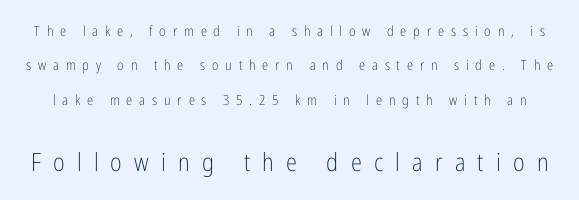
Which of the two is more prominent by size? The second, at the bottom. Stems here are at most as thick as an everyday book face. Characters remain perfectly vertical along every line. This sample trades compactness for vertical openness between lines.
